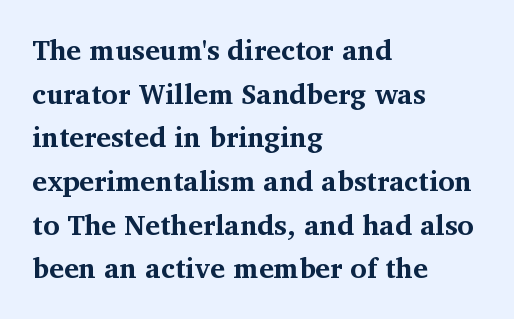
Q: Is the text bold? A: Yes.
Q: Is the text italic (slanted)? A: No, it is upright.
Q: Is the typeface a serif or a sans-serif typeface? A: Serif.
Q: Is the text underlined? A: No.
Q: How is the paragraph aligned? A: Left-aligned.
Q: Is the spacing between letters normal or unusually wide? A: Normal.
Q: Is the spacing between lines tight, normal or loose? A: Normal.
Q: Width (condensed, normal, or wide)? A: Normal.
Q: Stroke contrast? A: Medium.
Q: x-height? A: Medium.
Q: Monospaced? A: No.
